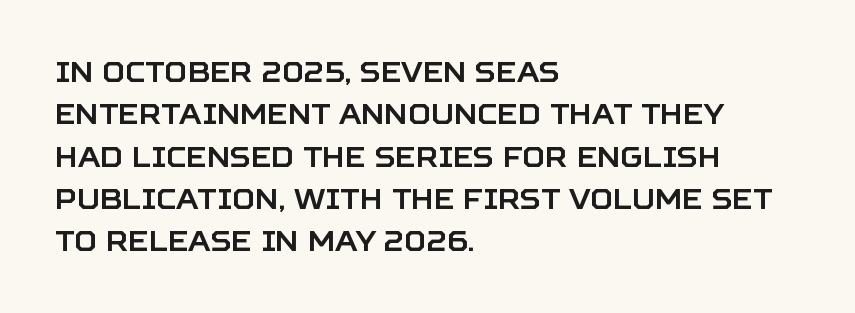
The image shows 28 px sans-serif type, upright; set left-aligned, normal line spacing (1.51x), normal letter spacing, not underlined; low stroke contrast and a large x-height.
